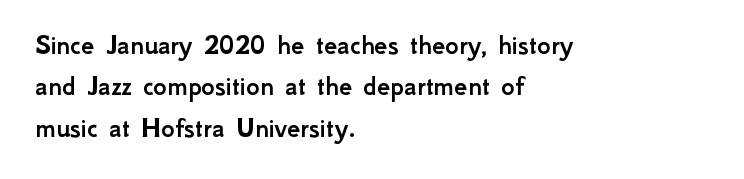
This rendering features lettering with no underline. Designer's note — italics off, roman on. Here the glyphs are tracked normally, forming tight word shapes. Note the varied advance widths — an 'i' is clearly narrower than an 'm'. What kind of face is this? One without serifs — a sans.
